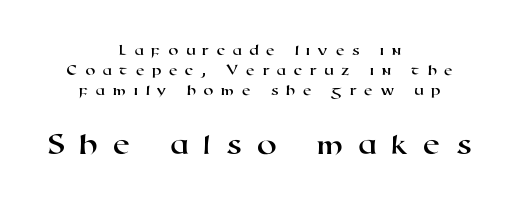
{"serif": "no", "width": "wide", "stroke_contrast": "high", "x_height": "medium", "monospaced": "no", "underline": "no", "align": "center", "line_spacing_ratio": 1.24, "letter_spacing": "wide", "letter_spacing_em": 0.45, "larger_block": "second", "size_ratio": 2.0, "glyph_px": 32}
